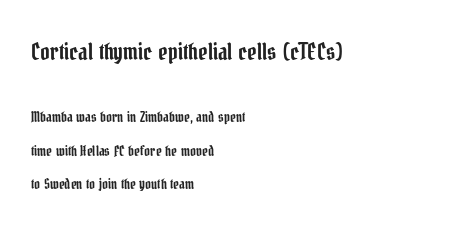
Q: Is the text italic (slanted)? A: No, it is upright.
Q: Is the text underlined? A: No.
Q: How is the paragraph aligned? A: Left-aligned.
Q: Is the spacing between letters normal or unusually wide? A: Normal.
Q: Is the spacing between lines tight, normal or loose? A: Loose.
Q: Which block of text is set in a larger size, the first (top) or the second (bottom)? A: The first (top) one.
